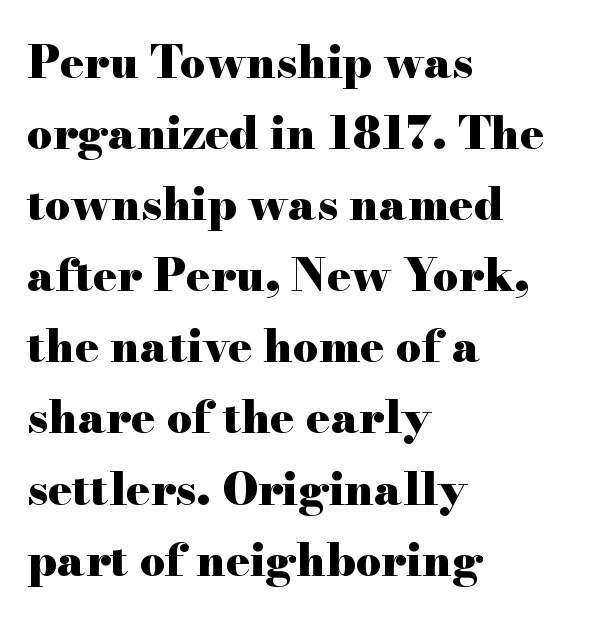
{"serif": "yes", "italic": "no", "bold": "yes", "weight": "heavy", "width": "wide", "stroke_contrast": "high", "x_height": "small", "monospaced": "no", "underline": "no", "align": "left", "line_spacing": "normal", "line_spacing_ratio": 1.58, "letter_spacing": "normal", "letter_spacing_em": 0.0, "glyph_px": 45}
